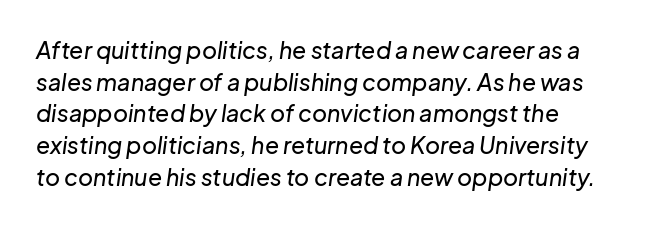
{"italic": "yes", "lean": "right", "slant_degrees": 8, "underline": "no", "line_spacing": "normal", "line_spacing_ratio": 1.38, "letter_spacing": "normal", "letter_spacing_em": 0.0, "glyph_px": 23}
